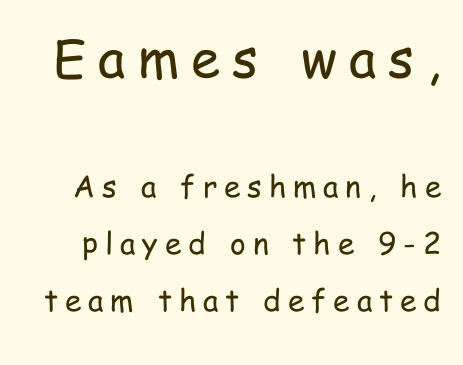
The image shows 53 px regular-weight, condensed sans-serif type, upright; set loose line spacing (1.9x), unusually wide letter spacing (+0.23 em), not underlined; the first (top) block is 1.77x larger; low stroke contrast and a medium x-height.
